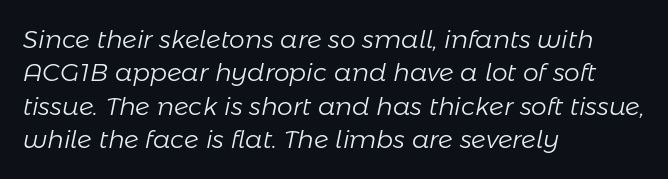
{"italic": "yes", "lean": "right", "slant_degrees": 11, "bold": "no", "underline": "no", "align": "left", "line_spacing": "normal", "line_spacing_ratio": 1.34, "letter_spacing": "normal", "letter_spacing_em": 0.0, "glyph_px": 25}
